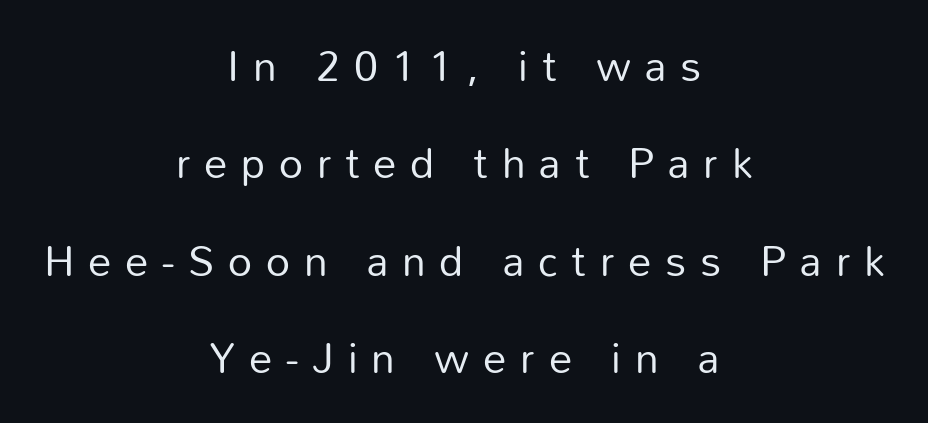
{"serif": "no", "italic": "no", "bold": "no", "weight": "regular", "width": "normal", "stroke_contrast": "low", "x_height": "medium", "monospaced": "no", "underline": "no", "align": "center", "line_spacing": "loose", "line_spacing_ratio": 2.32, "letter_spacing": "wide", "letter_spacing_em": 0.33, "glyph_px": 42}
